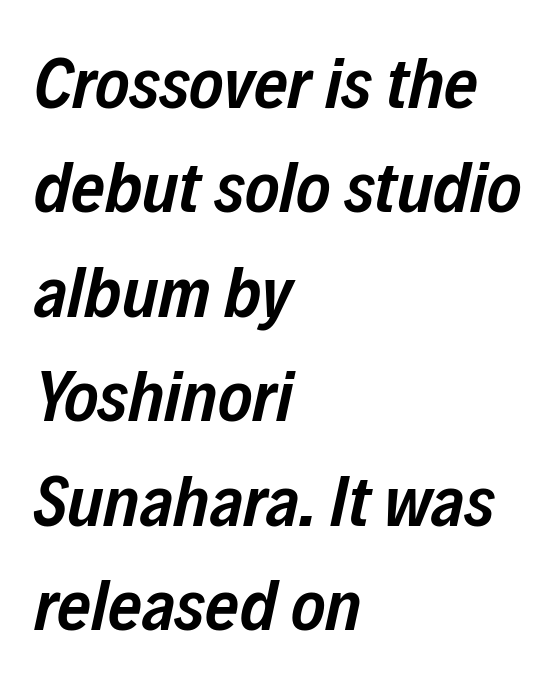
{"italic": "yes", "lean": "right", "slant_degrees": 12, "bold": "semi", "weight": "semibold", "width": "condensed", "stroke_contrast": "low", "x_height": "medium", "monospaced": "no", "underline": "no", "align": "left", "line_spacing": "normal", "line_spacing_ratio": 1.43, "letter_spacing": "normal", "letter_spacing_em": 0.0, "glyph_px": 73}
